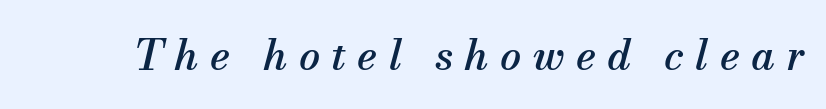
Stroke terminals: seriffed. In terms of letterspacing, this is a distinctly airy, spread setting. Type without underlining. Proportional: the letters do not fall into vertical columns. The rendering applies a slant to the glyphs.
